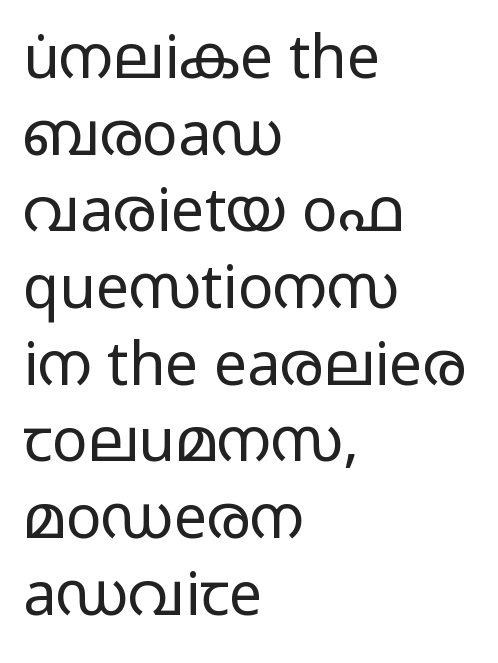
The image shows 59 px regular-weight, wide sans-serif type, upright; set left-aligned, normal line spacing (1.3x), normal letter spacing, not underlined; low stroke contrast and a medium x-height.
